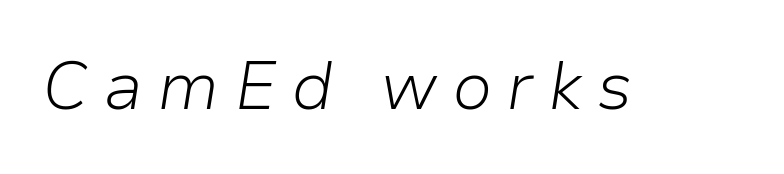
Q: Is the text bold? A: No.
Q: Is the text italic (slanted)? A: Yes, it leans right by about 9 degrees.
Q: Is the text underlined? A: No.
Q: Is the spacing between letters normal or unusually wide? A: Unusually wide.
Q: Width (condensed, normal, or wide)? A: Normal.
Q: Stroke contrast? A: Low.
Q: x-height? A: Medium.
Q: Monospaced? A: No.
